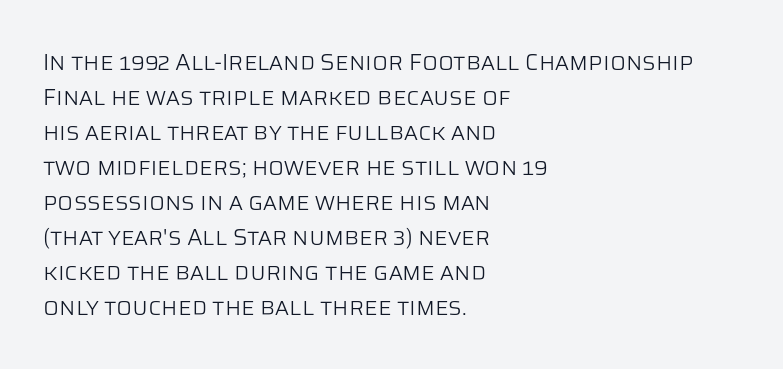
Q: Is the text bold? A: No.
Q: Is the text italic (slanted)? A: No, it is upright.
Q: Is the text underlined? A: No.
Q: How is the paragraph aligned? A: Left-aligned.
Q: Is the spacing between letters normal or unusually wide? A: Normal.
Q: Is the spacing between lines tight, normal or loose? A: Normal.
